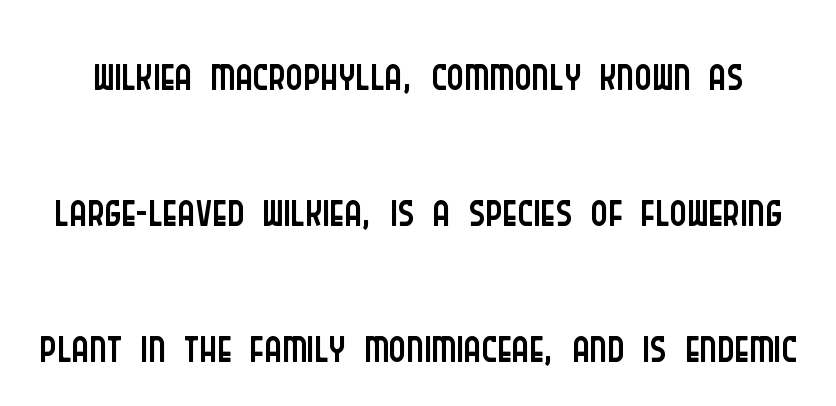
Q: Is the text bold? A: No.
Q: Is the text italic (slanted)? A: No, it is upright.
Q: Is the typeface a serif or a sans-serif typeface? A: Sans-serif.
Q: Is the text underlined? A: No.
Q: Is the spacing between letters normal or unusually wide? A: Normal.
Q: Is the spacing between lines tight, normal or loose? A: Loose.
Q: Width (condensed, normal, or wide)? A: Condensed.
Q: Stroke contrast? A: Low.
Q: x-height? A: Large.
Q: Monospaced? A: No.
